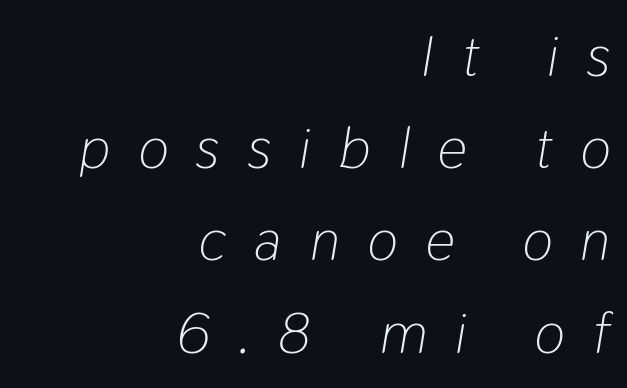
Plain, unruled lines of type. Spacing verdict: proportional, widths tailored to each character. The passage shown leans; its letterforms are oblique. Display-style spreading of the glyphs; the letterfit is very open. Is the block centered? No — it sits flush against the right margin. Line spacing here is normal.
